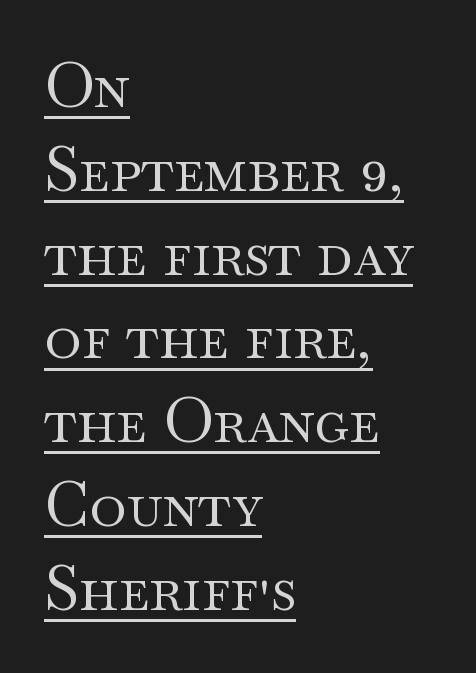
{"serif": "yes", "italic": "no", "bold": "no", "weight": "regular", "width": "wide", "stroke_contrast": "medium", "x_height": "small", "monospaced": "no", "underline": "yes", "align": "left", "line_spacing": "normal", "line_spacing_ratio": 1.33, "letter_spacing": "normal", "letter_spacing_em": 0.0, "glyph_px": 63}
